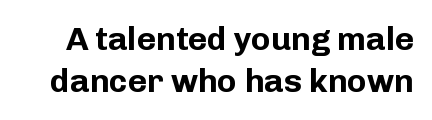
A typesetter would call this zero additional tracking. Note the varied advance widths — an 'i' is clearly narrower than an 'm'. A clean baseline with only descenders dipping below it. Is there any slant? The stems are plumb. The glyphs have the mass of a bold cut. Each letter's strokes conclude bluntly, with no projecting serifs.
